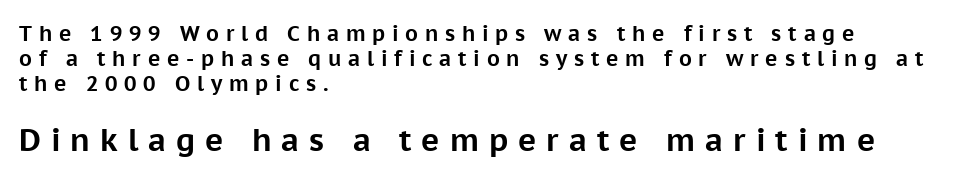
{"serif": "no", "italic": "no", "bold": "yes", "weight": "bold", "width": "normal", "stroke_contrast": "low", "x_height": "medium", "monospaced": "no", "underline": "no", "align": "left", "line_spacing_ratio": 1.2, "letter_spacing": "wide", "letter_spacing_em": 0.32, "larger_block": "second", "size_ratio": 1.48, "glyph_px": 31}
